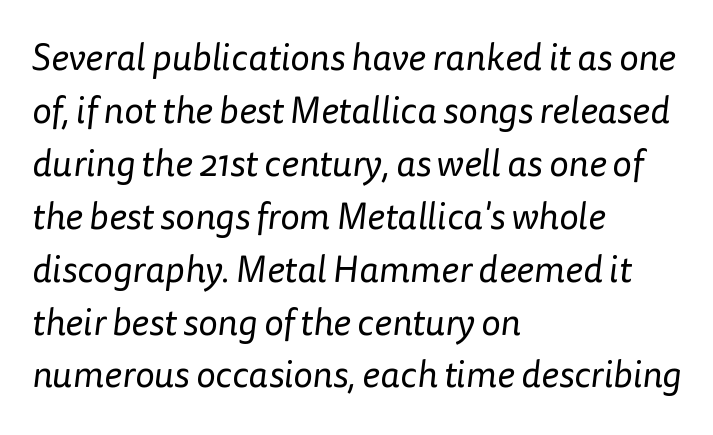
Normally led — the rows are evenly, conventionally spaced. Only glyphs here, with clear space below each row. Do the characters align in a grid? No, the font is proportional. No extra tracking has been applied to these lines. A student would call this left alignment; a typographer would say flush left, rag right. The letters carry no serifs — their stems end cleanly without finishing strokes.
